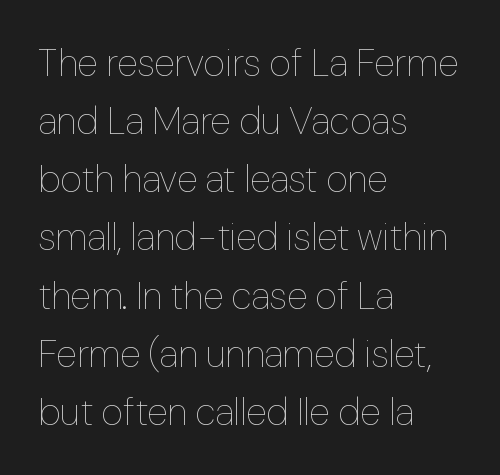
Interline gaps are of average width in this sample. Every row of glyphs begins at an identical x-position on the left. The characters are drawn with everyday or finer stroke widths. This is roman type, the default non-slanted kind. The rendering keeps characters at their native spacing. Check under the words: just untouched page.
